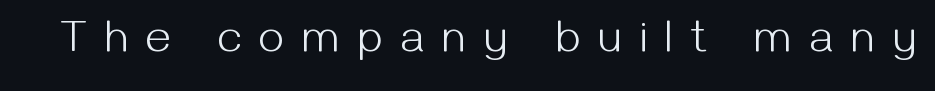
Q: Is the text bold? A: No.
Q: Is the text italic (slanted)? A: No, it is upright.
Q: Is the typeface a serif or a sans-serif typeface? A: Sans-serif.
Q: Is the text underlined? A: No.
Q: Is the spacing between letters normal or unusually wide? A: Unusually wide.
Q: Width (condensed, normal, or wide)? A: Normal.
Q: Stroke contrast? A: Medium.
Q: x-height? A: Medium.
Q: Monospaced? A: No.
